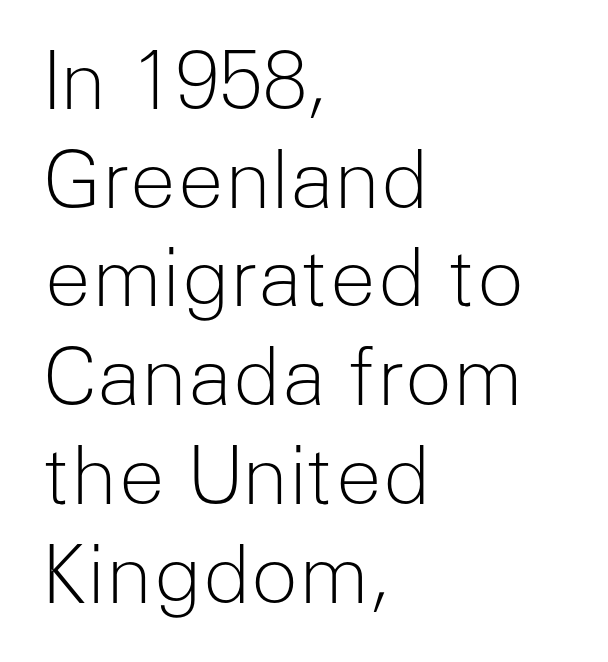
Q: Is the text bold? A: No.
Q: Is the text italic (slanted)? A: No, it is upright.
Q: Is the typeface a serif or a sans-serif typeface? A: Sans-serif.
Q: Is the text underlined? A: No.
Q: How is the paragraph aligned? A: Left-aligned.
Q: Is the spacing between letters normal or unusually wide? A: Normal.
Q: Is the spacing between lines tight, normal or loose? A: Normal.
Q: Width (condensed, normal, or wide)? A: Normal.
Q: Stroke contrast? A: Low.
Q: x-height? A: Medium.
Q: Monospaced? A: No.
